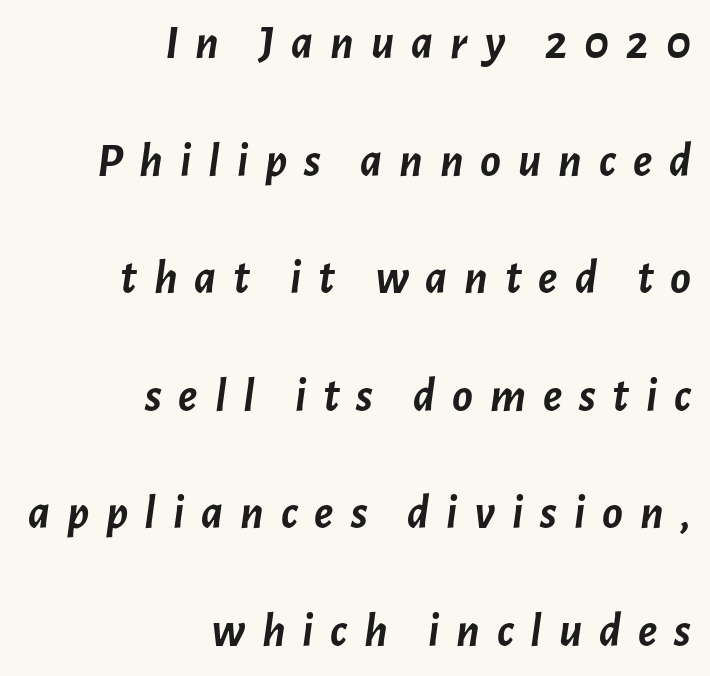
The letters are slanted; this is an italic face. The vertical gap from one line to the next is large. Leftover space on each line is placed entirely before the opening word. Tracking here is generous; glyphs stand well apart from one another. Stroke thickness is high; the sample reads as a true bold. The specimen omits any rule beneath the text block's lines.
